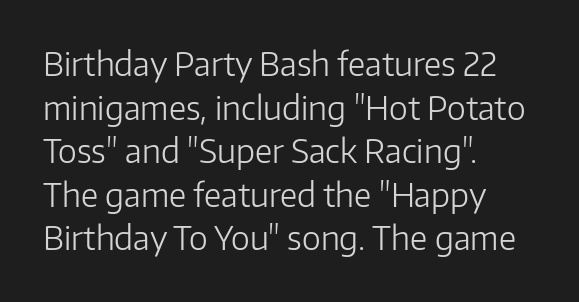
Q: Is the text bold? A: No.
Q: Is the text italic (slanted)? A: No, it is upright.
Q: Is the typeface a serif or a sans-serif typeface? A: Sans-serif.
Q: Is the text underlined? A: No.
Q: How is the paragraph aligned? A: Left-aligned.
Q: Is the spacing between letters normal or unusually wide? A: Normal.
Q: Is the spacing between lines tight, normal or loose? A: Normal.
Q: Width (condensed, normal, or wide)? A: Normal.
Q: Stroke contrast? A: Low.
Q: x-height? A: Medium.
Q: Monospaced? A: No.
